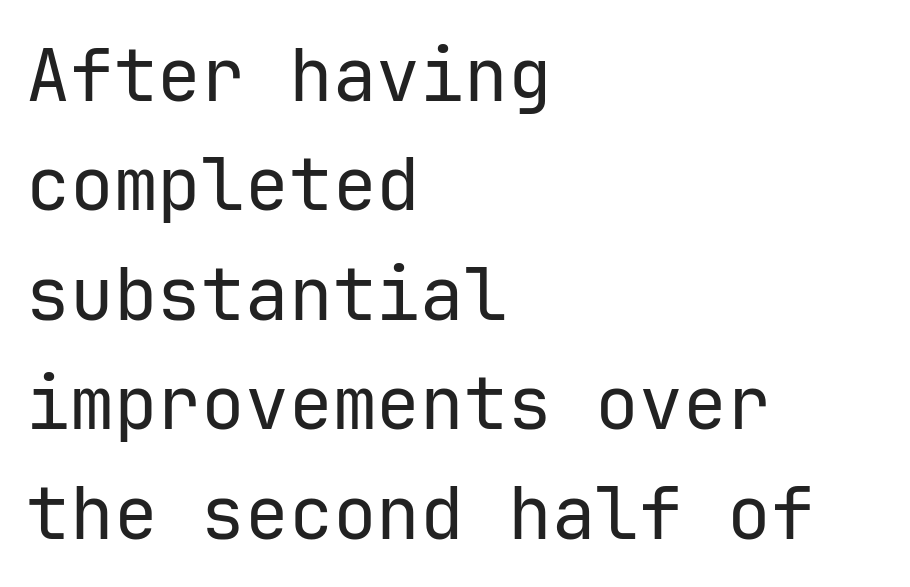
The image shows 73 px regular-weight sans-serif type, upright, monospaced; set left-aligned, normal line spacing (1.5x), normal letter spacing, not underlined; low stroke contrast and a medium x-height.
